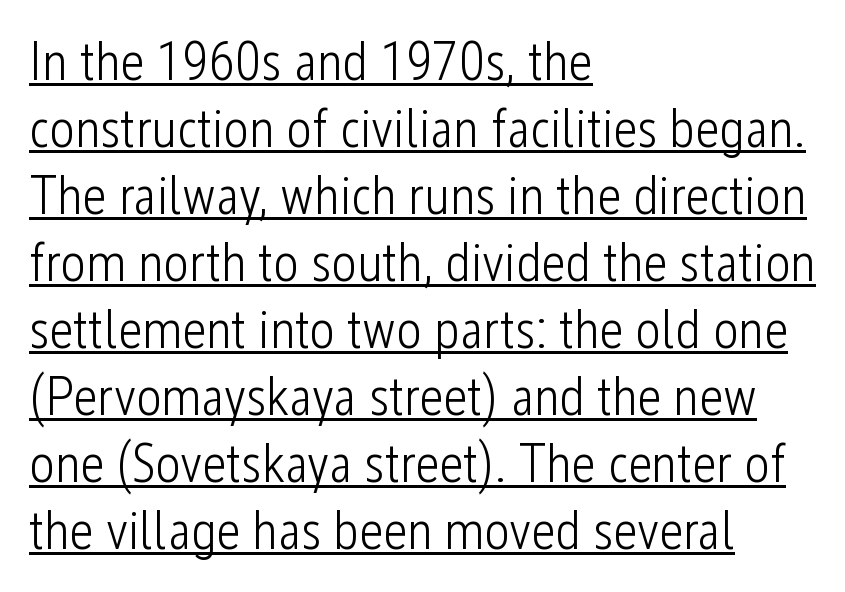
Letters have the restrained weight of plain body copy at most. Each line of the rendering has a horizontal stroke beneath the glyphs. Casual observation: everything's shoved over to the left. If you drew a line through each stem, it would be perfectly vertical.
